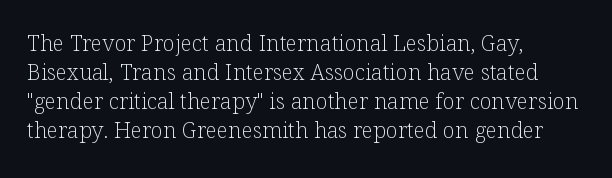
{"italic": "no", "bold": "no", "underline": "no", "align": "left", "line_spacing": "normal", "line_spacing_ratio": 1.32, "letter_spacing": "normal", "letter_spacing_em": 0.0, "glyph_px": 22}
